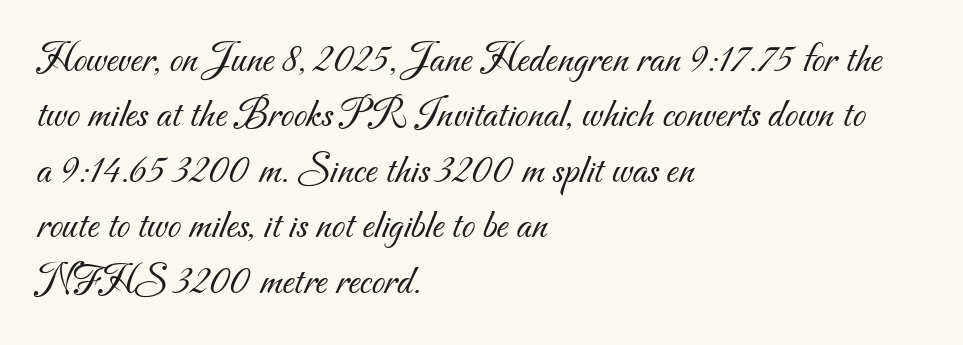
{"serif": "no", "bold": "no", "weight": "light", "width": "normal", "stroke_contrast": "medium", "x_height": "small", "monospaced": "no", "underline": "no", "align": "left", "line_spacing": "normal", "line_spacing_ratio": 1.29, "letter_spacing": "normal", "letter_spacing_em": 0.0, "glyph_px": 43}
